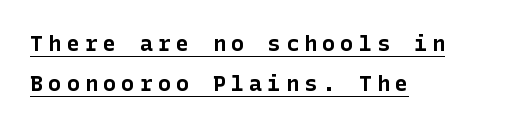
The font is running at its bold setting. Tracking value appears strongly positive — letters spread wide. These lines were composed using upright roman letters. A student would call this left alignment; a typographer would say flush left, rag right. Caption: lettering with a line underneath.
